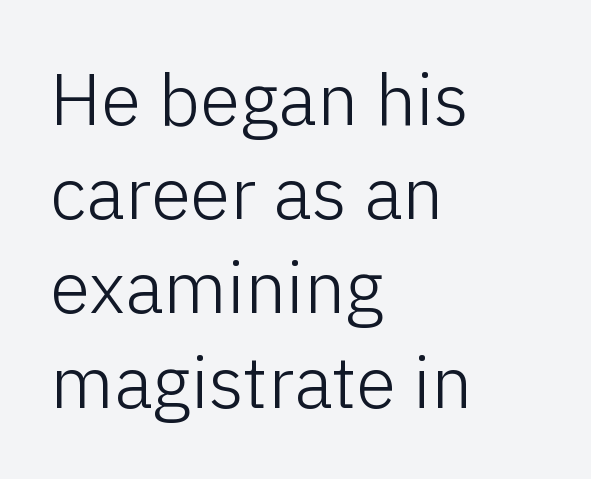
Q: Is the text bold? A: No.
Q: Is the text italic (slanted)? A: No, it is upright.
Q: Is the typeface a serif or a sans-serif typeface? A: Sans-serif.
Q: Is the text underlined? A: No.
Q: How is the paragraph aligned? A: Left-aligned.
Q: Is the spacing between letters normal or unusually wide? A: Normal.
Q: Is the spacing between lines tight, normal or loose? A: Normal.
Q: Width (condensed, normal, or wide)? A: Normal.
Q: Stroke contrast? A: Low.
Q: x-height? A: Medium.
Q: Monospaced? A: No.
